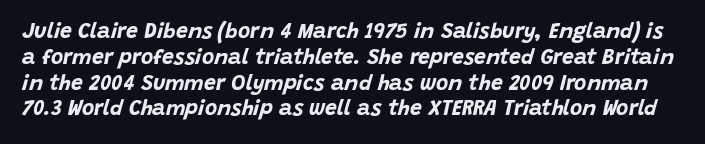
The image shows 21 px bold type, italic (leaning right); set line spacing 1.23x, normal letter spacing, not underlined.
